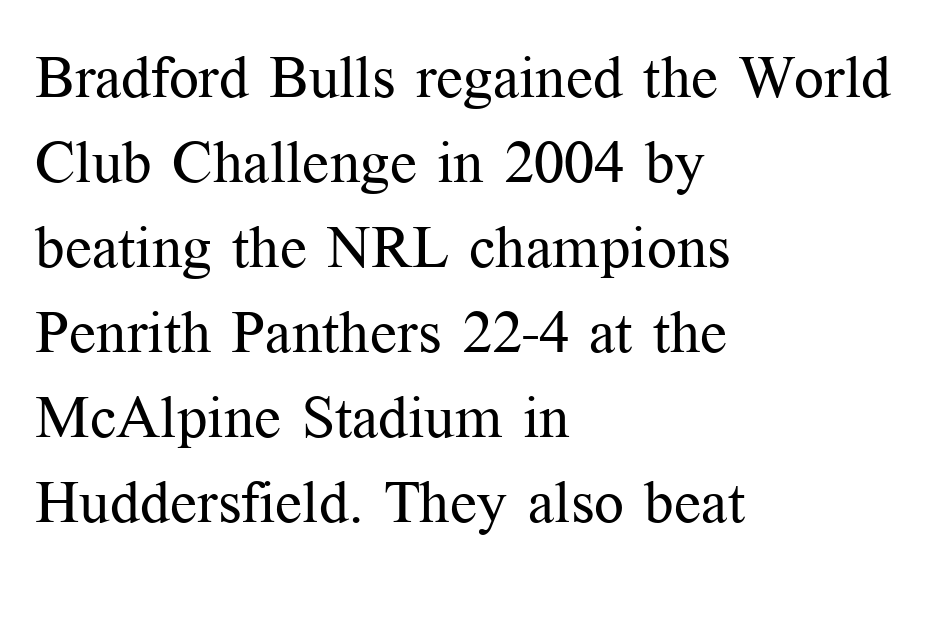
{"serif": "yes", "italic": "no", "bold": "no", "weight": "regular", "width": "normal", "stroke_contrast": "medium", "x_height": "medium", "monospaced": "no", "underline": "no", "align": "left", "line_spacing": "normal", "line_spacing_ratio": 1.44, "letter_spacing": "normal", "letter_spacing_em": 0.0, "glyph_px": 59}
